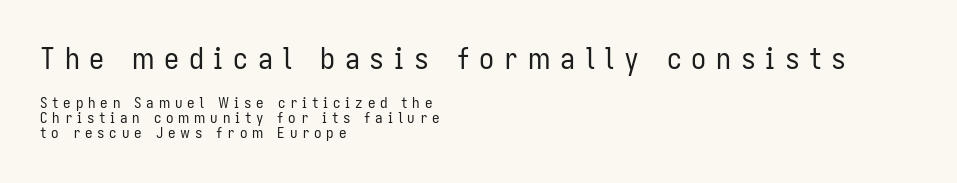
{"serif": "no", "italic": "no", "bold": "no", "weight": "regular", "width": "condensed", "stroke_contrast": "low", "x_height": "medium", "monospaced": "no", "underline": "no", "align": "left", "line_spacing": "tight", "line_spacing_ratio": 0.98, "letter_spacing": "wide", "letter_spacing_em": 0.32, "larger_block": "first", "size_ratio": 2.0, "glyph_px": 30}
